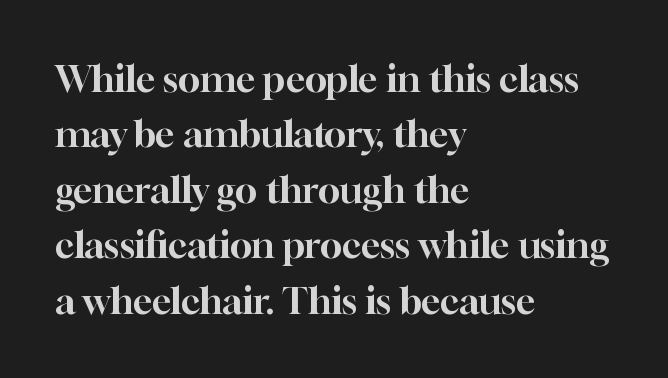
The image shows 37 px serif type, upright; set left-aligned, normal line spacing (1.5x), normal letter spacing, not underlined; high stroke contrast and a medium x-height.
